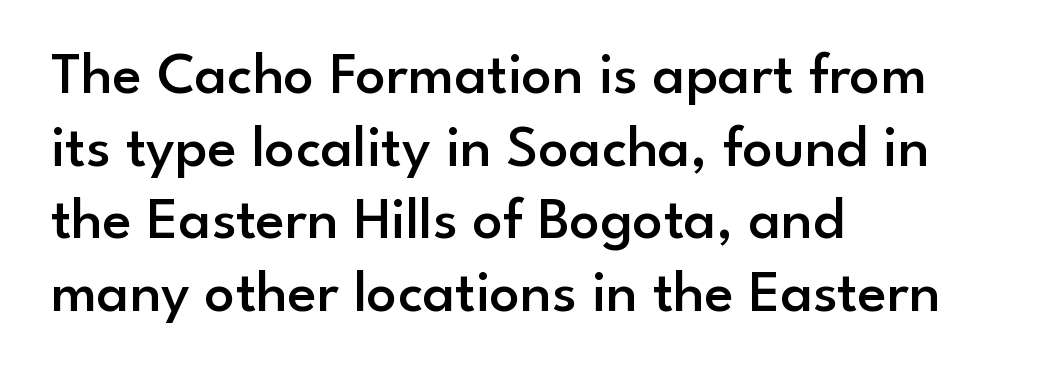
{"serif": "no", "italic": "no", "bold": "semi", "weight": "semibold", "width": "normal", "stroke_contrast": "low", "x_height": "small", "monospaced": "no", "underline": "no", "align": "left", "line_spacing_ratio": 1.21, "letter_spacing": "normal", "letter_spacing_em": 0.0, "glyph_px": 60}
